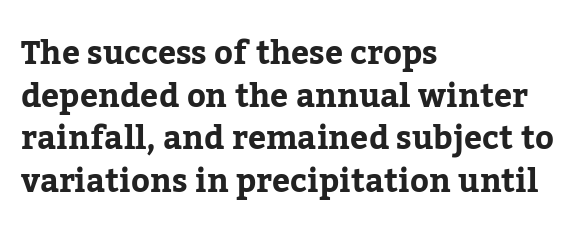
The string is rendered with underlining switched off. Words appear dense and cohesive because spacing is normal. This sample is left-justified, so line endings fall wherever the words run out. I'd call this a serif setting — the letters wear small feet. Summary of vertical rhythm: regular, with standard interline spacing. Ordinary non-slanted type is in use.
